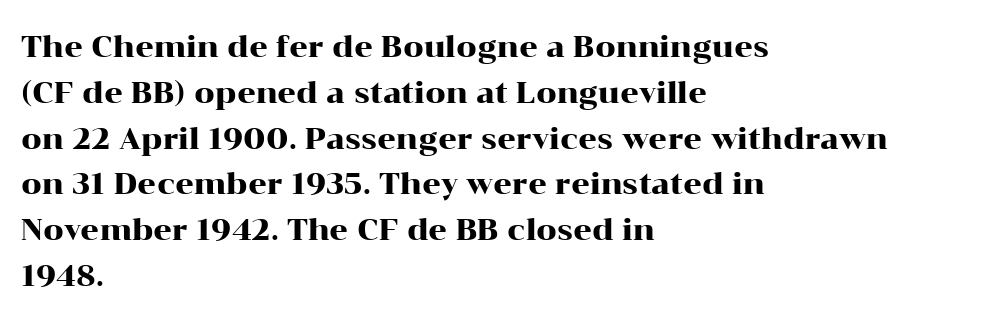
The image shows 29 px wide serif type, upright; set left-aligned, normal line spacing (1.58x), normal letter spacing, not underlined; high stroke contrast and a medium x-height.
